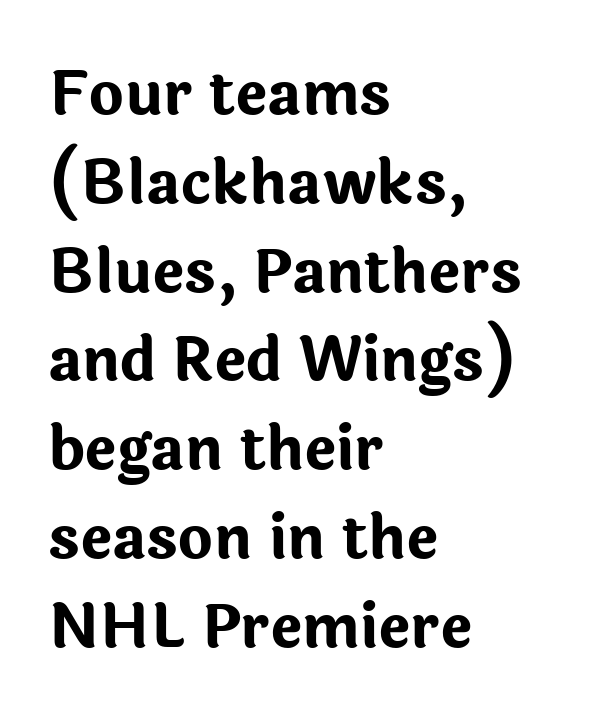
{"serif": "no", "italic": "no", "bold": "yes", "weight": "bold", "width": "normal", "stroke_contrast": "low", "x_height": "medium", "monospaced": "no", "underline": "no", "align": "left", "line_spacing": "normal", "line_spacing_ratio": 1.48, "letter_spacing": "normal", "letter_spacing_em": 0.0, "glyph_px": 60}
